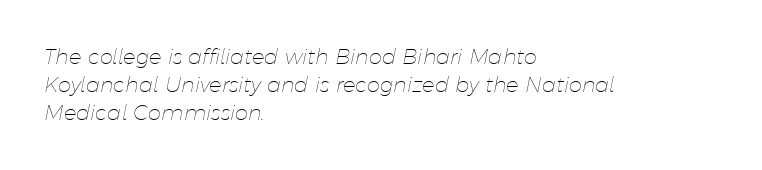
This block has exactly the height ordinary leading produces. Posture: slanted. Caption: face not bold, strokes unweighted. The string is rendered with underlining switched off. This sample is left-justified, so line endings fall wherever the words run out.
